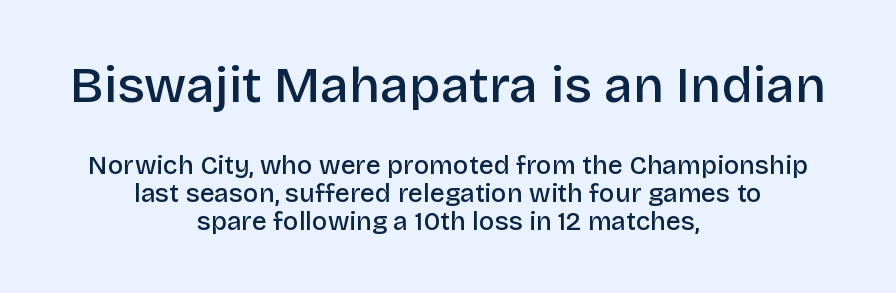
The image shows 51 px semibold sans-serif type, upright; set centered, tight line spacing (1.07x), normal letter spacing, not underlined; the first (top) block is 1.96x larger; low stroke contrast and a large x-height.
